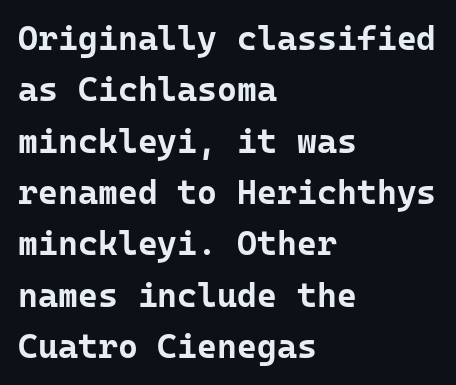
The image shows 34 px bold sans-serif type, upright, monospaced; set left-aligned, normal line spacing (1.51x), normal letter spacing, not underlined; low stroke contrast and a medium x-height.
